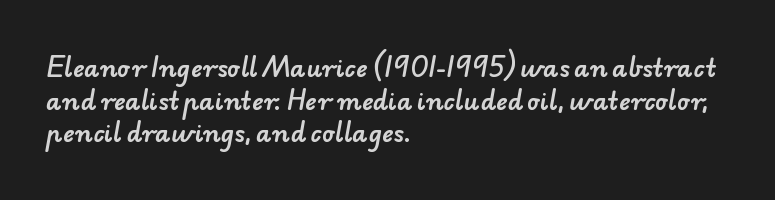
The text block is weighted toward the left margin, trailing off unevenly rightward. Tracking here is standard; glyphs follow each other at the usual distance. Vertically, the passage feels balanced, rows spaced as you'd expect. Type without underlining.
